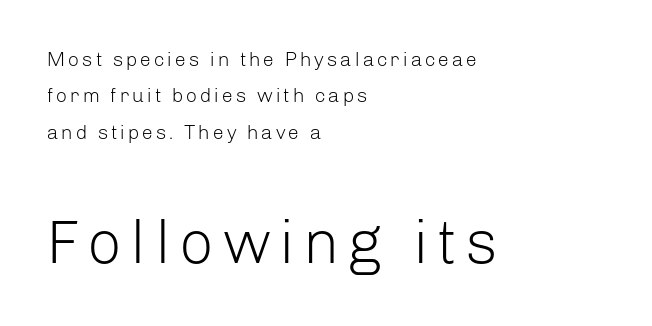
The image shows 61 px light sans-serif type, upright; set left-aligned, line spacing 1.82x, not underlined; the second (bottom) block is 3.05x larger; low stroke contrast and a medium x-height.
